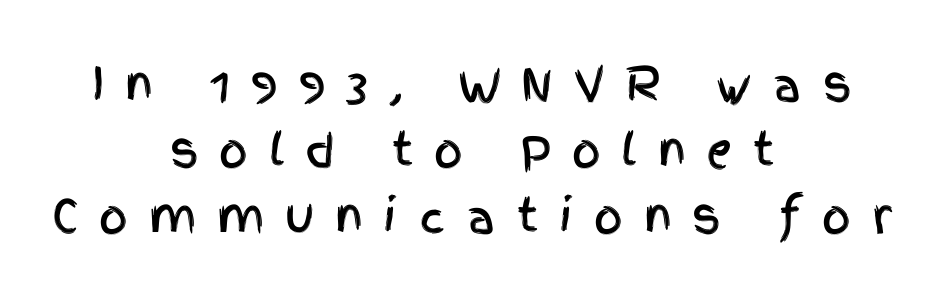
The image shows 45 px condensed sans-serif type, upright; set centered, normal line spacing (1.47x), unusually wide letter spacing (+0.46 em), not underlined; a large x-height.
